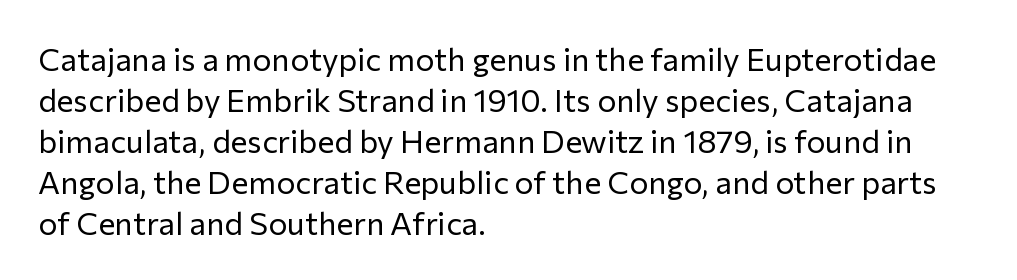
The image shows 32 px regular-weight sans-serif type, upright; set left-aligned, normal line spacing (1.28x), normal letter spacing, not underlined; low stroke contrast and a medium x-height.
